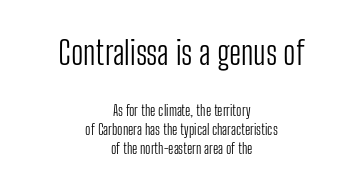
The image shows 32 px light, condensed sans-serif type, upright; set centered, normal line spacing (1.36x), normal letter spacing, not underlined; the first (top) block is 2.29x larger; low stroke contrast and a medium x-height.
